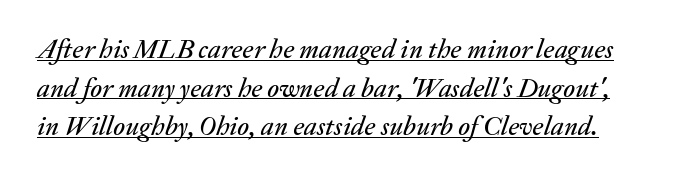
Q: Is the text italic (slanted)? A: Yes, it leans right by about 20 degrees.
Q: Is the text underlined? A: Yes.
Q: Is the spacing between letters normal or unusually wide? A: Normal.
Q: Is the spacing between lines tight, normal or loose? A: Normal.
